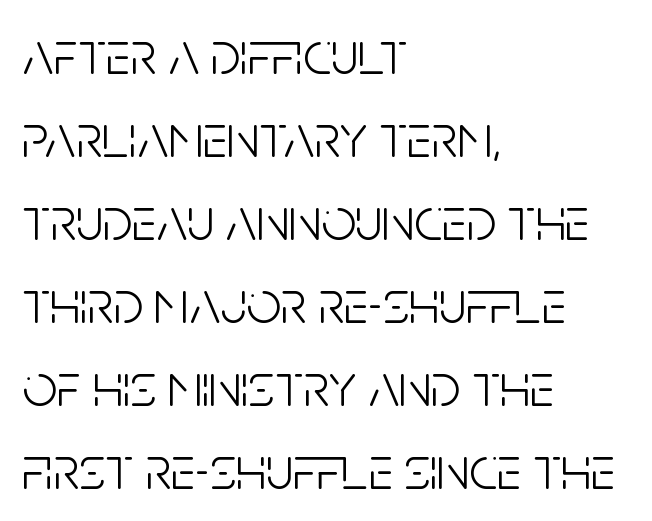
The image shows 61 px light, condensed sans-serif type, upright; set left-aligned, normal line spacing (1.36x), normal letter spacing, not underlined; low stroke contrast and a large x-height.
